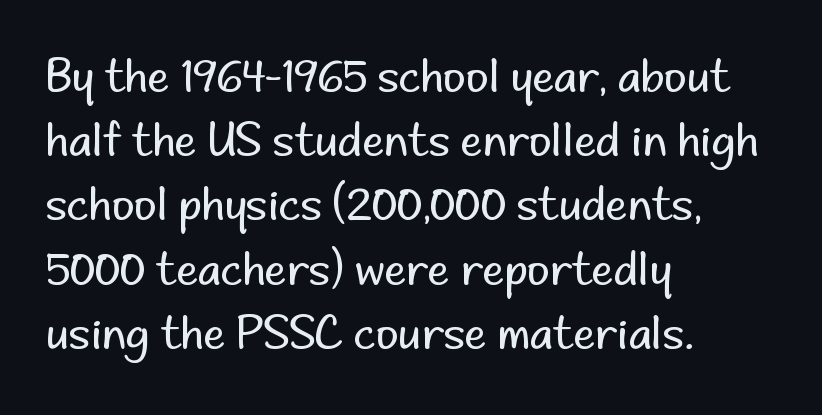
Italic? Not at all — the glyphs are vertical. The paragraph has a hard left edge and a soft right edge. Letterform terminals end flat and unadorned throughout the passage. One glance says typical: line gaps are just what's usual. Is the type heavy? It reads as light-to-regular instead.
